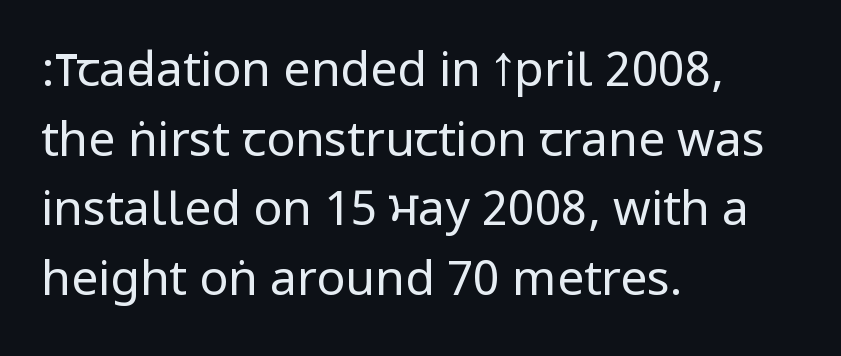
The passage shown has conventional tracking throughout. Bold? No — there's no thickening of the strokes. Regular leading. The lettering holds an erect, upright posture throughout. Each line starts at the same left margin while the right side varies.
